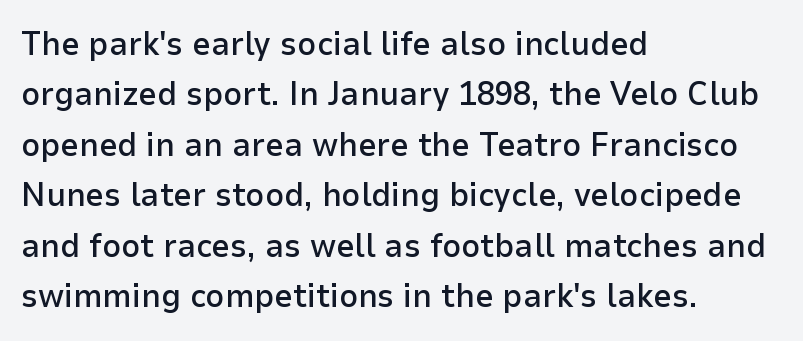
The image shows 33 px semibold sans-serif type, upright; set left-aligned, normal line spacing (1.53x), normal letter spacing, not underlined; low stroke contrast and a medium x-height.
